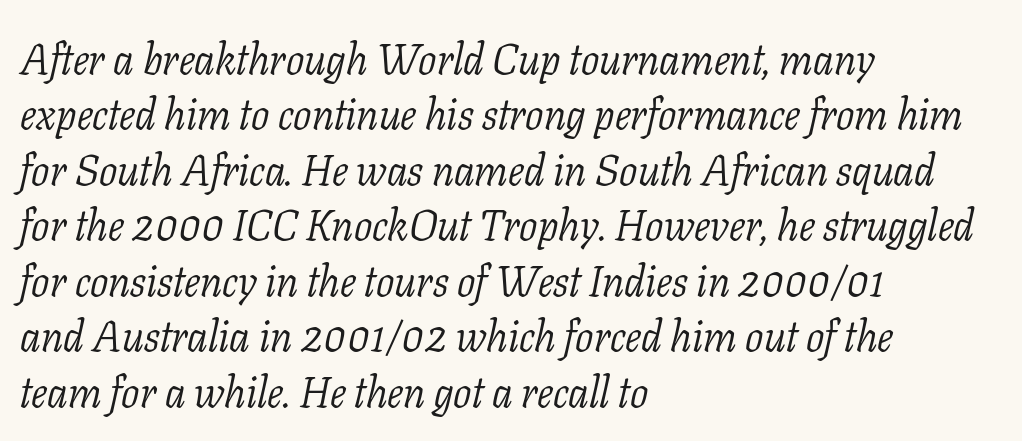
Teacher's note: observe the even left margin — that is flush-left alignment. There's an unmistakable incline to the writing here. On a weight scale, this lands at 450 or below. Font category for this specimen: serif. The gap between lines stays unmarked. You could not count columns in this text — the font is proportionally spaced.
